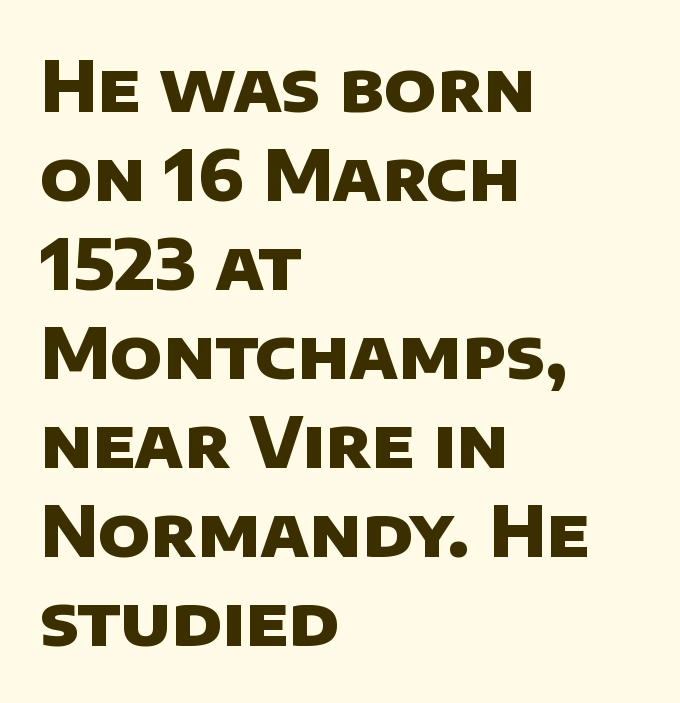
The image shows 69 px heavy sans-serif type; set left-aligned, normal line spacing (1.29x), normal letter spacing, not underlined; low stroke contrast and a large x-height.
